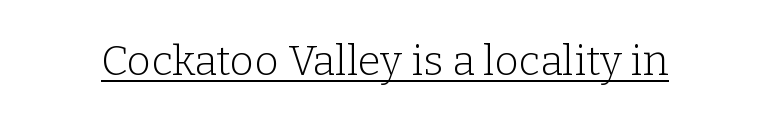
Do the characters align in a grid? No, the font is proportional. Each line of the rendering has a horizontal stroke beneath the glyphs. The specimen reads as upright at a glance. Compared with typical body copy, the letter spacing here is the same. The typesetting does not lean heavy: it is not bold.
